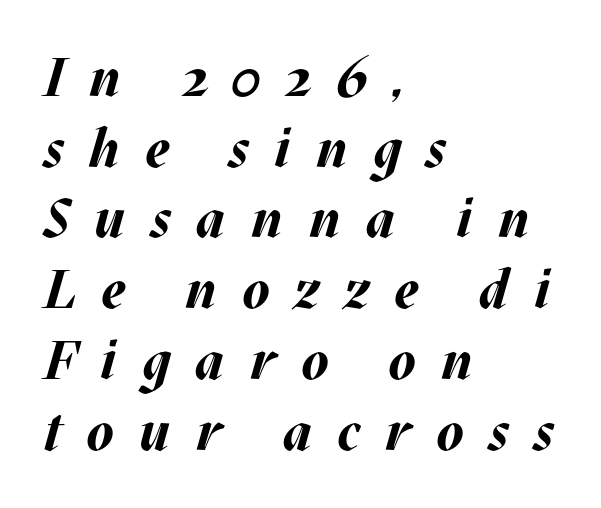
Q: Is the text bold? A: Yes.
Q: Is the text italic (slanted)? A: Yes, it leans right by about 17 degrees.
Q: Is the text underlined? A: No.
Q: How is the paragraph aligned? A: Left-aligned.
Q: Is the spacing between letters normal or unusually wide? A: Unusually wide.
Q: Is the spacing between lines tight, normal or loose? A: Normal.
Q: Width (condensed, normal, or wide)? A: Normal.
Q: Stroke contrast? A: Medium.
Q: x-height? A: Large.
Q: Monospaced? A: No.
